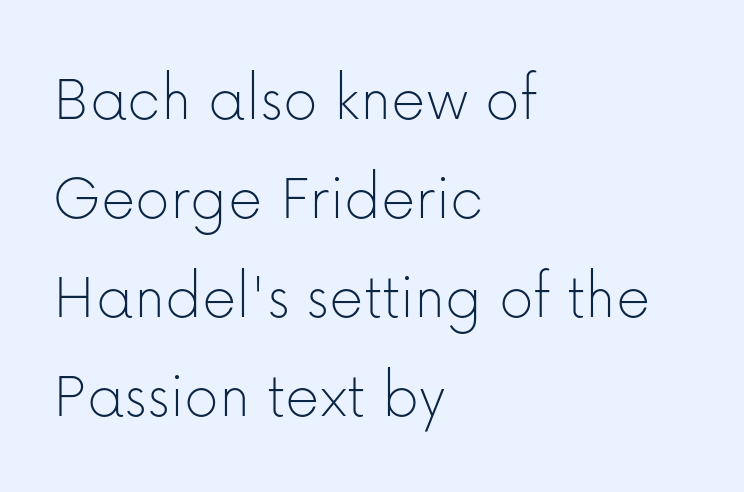
Q: Is the text bold? A: No.
Q: Is the text italic (slanted)? A: No, it is upright.
Q: Is the typeface a serif or a sans-serif typeface? A: Sans-serif.
Q: Is the text underlined? A: No.
Q: How is the paragraph aligned? A: Left-aligned.
Q: Is the spacing between letters normal or unusually wide? A: Normal.
Q: Is the spacing between lines tight, normal or loose? A: Normal.
Q: Width (condensed, normal, or wide)? A: Normal.
Q: Stroke contrast? A: Low.
Q: x-height? A: Medium.
Q: Monospaced? A: No.
